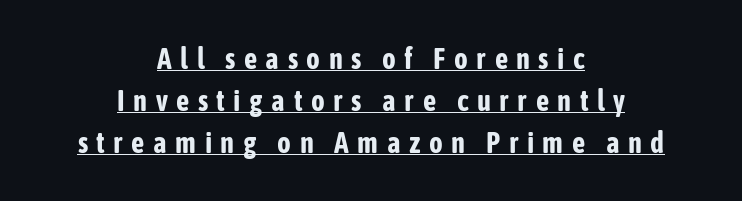
The image shows 29 px bold, condensed sans-serif type, upright; set centered, normal line spacing (1.44x), unusually wide letter spacing (+0.29 em), underlined; low stroke contrast and a medium x-height.
